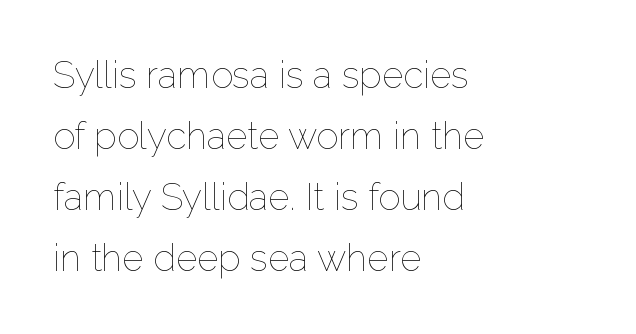
Q: Is the text bold? A: No.
Q: Is the text italic (slanted)? A: No, it is upright.
Q: Is the text underlined? A: No.
Q: How is the paragraph aligned? A: Left-aligned.
Q: Is the spacing between letters normal or unusually wide? A: Normal.
Q: Is the spacing between lines tight, normal or loose? A: Normal.
Q: Width (condensed, normal, or wide)? A: Normal.
Q: Stroke contrast? A: Low.
Q: x-height? A: Medium.
Q: Monospaced? A: No.
